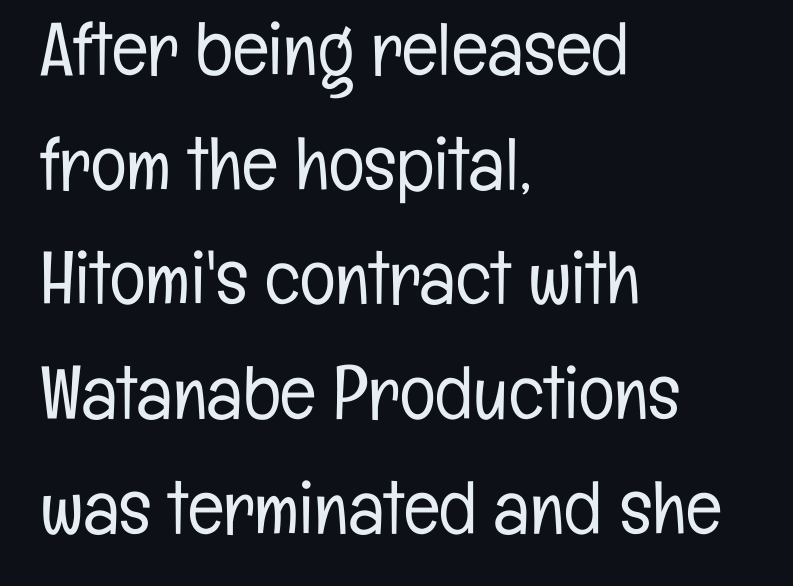
The image shows 75 px light, condensed sans-serif type, upright; set left-aligned, normal line spacing (1.53x), normal letter spacing, not underlined; low stroke contrast and a medium x-height.
